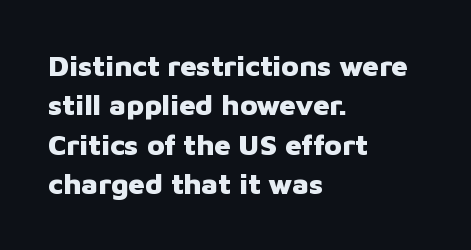
The lines sit at an ordinary, default distance from one another. Is there any slant? The stems are plumb. The space beneath each line is pristine and unruled. These words are printed bold, with thick strokes throughout. Letterform terminals end flat and unadorned throughout the passage. Looks like regular typesetting: each glyph gets only the width it needs.
